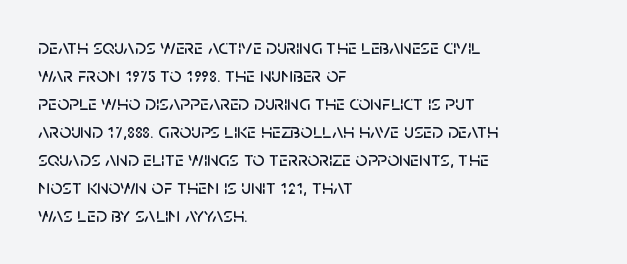
{"italic": "no", "underline": "no", "align": "left", "line_spacing": "normal", "line_spacing_ratio": 1.33, "letter_spacing": "normal", "letter_spacing_em": 0.0, "glyph_px": 21}
